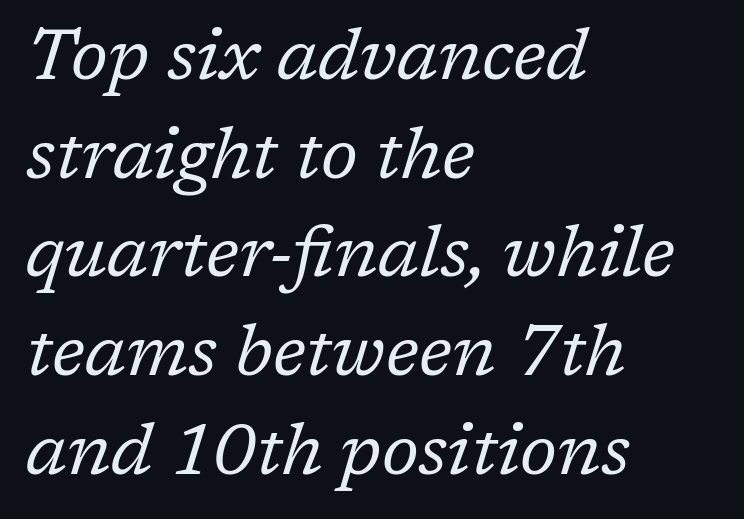
{"serif": "yes", "italic": "yes", "lean": "right", "slant_degrees": 17, "bold": "no", "weight": "regular", "width": "normal", "stroke_contrast": "low", "x_height": "medium", "monospaced": "no", "underline": "no", "align": "left", "line_spacing": "normal", "line_spacing_ratio": 1.39, "letter_spacing": "normal", "letter_spacing_em": 0.0, "glyph_px": 71}
